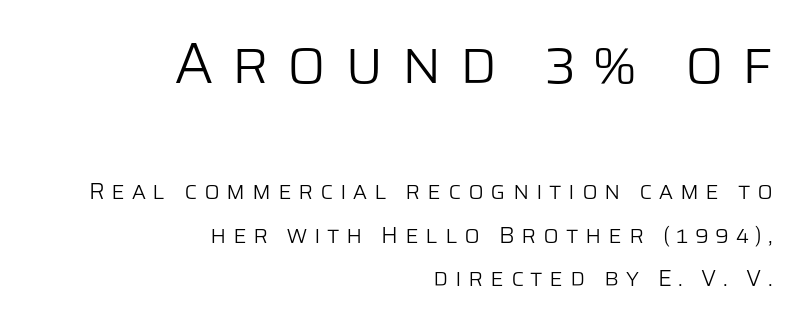
In CSS terms this would be text-align: right. Decoration check: the copy has no underline. Think of a printed novel: that variable character pitch is what you see here. In this sample the first text group is rendered at the bigger scale. The passage shown is typeset with a sans-serif family.
